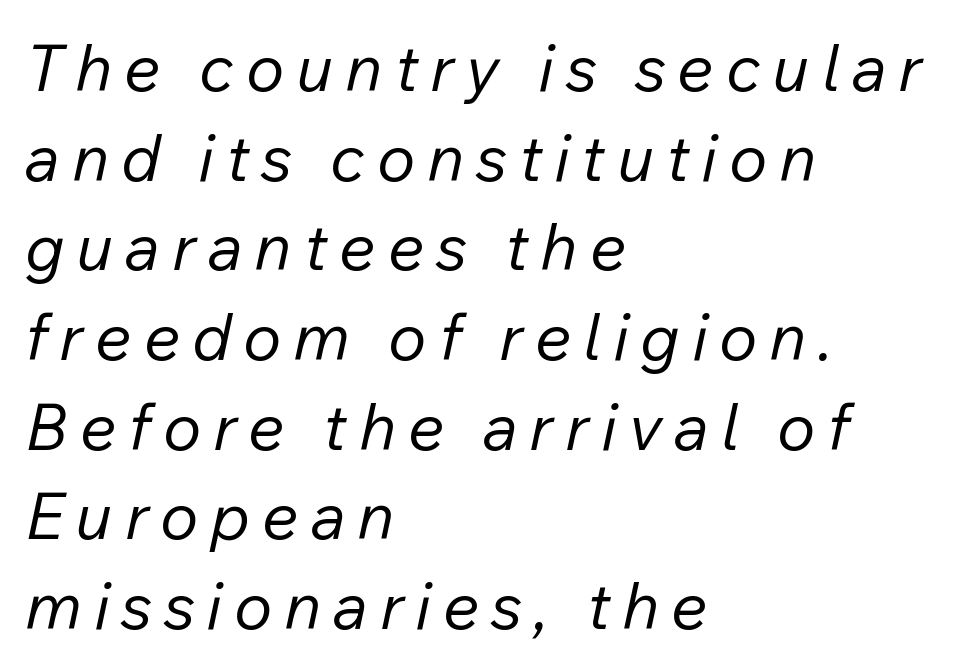
The image shows 65 px regular-weight type, italic (leaning right); set left-aligned, normal line spacing (1.38x), not underlined; low stroke contrast and a medium x-height.
